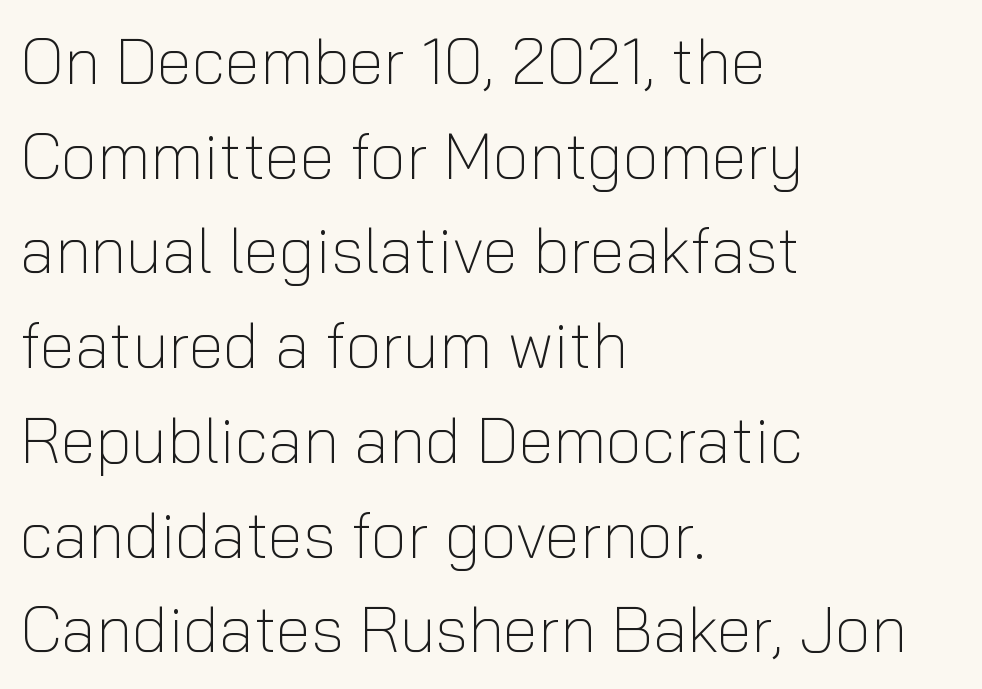
{"serif": "no", "italic": "no", "bold": "no", "weight": "light", "width": "normal", "stroke_contrast": "low", "x_height": "medium", "monospaced": "no", "underline": "no", "align": "left", "line_spacing": "normal", "line_spacing_ratio": 1.48, "letter_spacing": "normal", "letter_spacing_em": 0.0, "glyph_px": 64}
